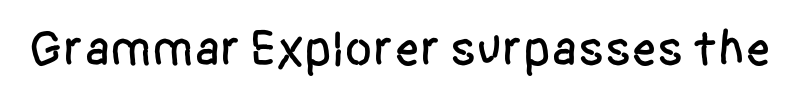
Default kerning and tracking; the words read as compact shapes. Regarding serifs, this sample does without them. Proportional: the letters do not fall into vertical columns. The baseline area is clear. Italic? Not at all — the glyphs are vertical.
